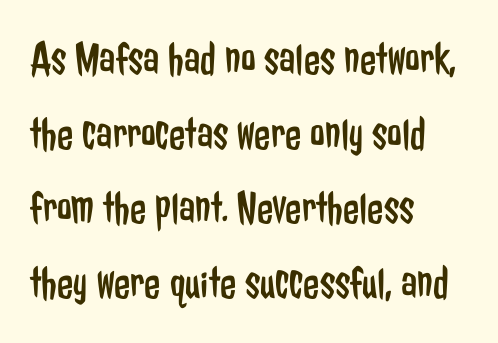
Q: Is the text bold? A: No.
Q: Is the text italic (slanted)? A: No, it is upright.
Q: Is the typeface a serif or a sans-serif typeface? A: Sans-serif.
Q: Is the text underlined? A: No.
Q: How is the paragraph aligned? A: Left-aligned.
Q: Is the spacing between letters normal or unusually wide? A: Normal.
Q: Is the spacing between lines tight, normal or loose? A: Normal.
Q: Width (condensed, normal, or wide)? A: Condensed.
Q: Stroke contrast? A: Low.
Q: x-height? A: Medium.
Q: Monospaced? A: No.
